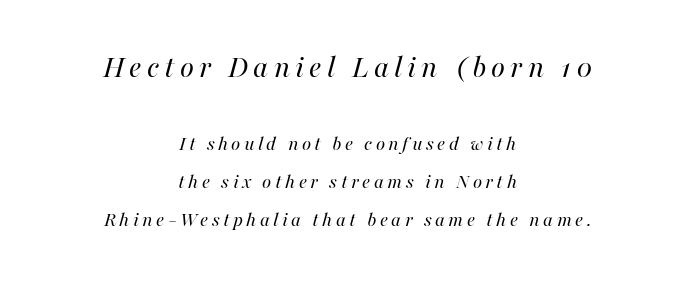
Q: Is the text bold? A: No.
Q: Is the text italic (slanted)? A: Yes, it leans right by about 16 degrees.
Q: Is the text underlined? A: No.
Q: How is the paragraph aligned? A: Centered.
Q: Which block of text is set in a larger size, the first (top) or the second (bottom)? A: The first (top) one.
Q: Width (condensed, normal, or wide)? A: Normal.
Q: Stroke contrast? A: High.
Q: x-height? A: Medium.
Q: Monospaced? A: No.
